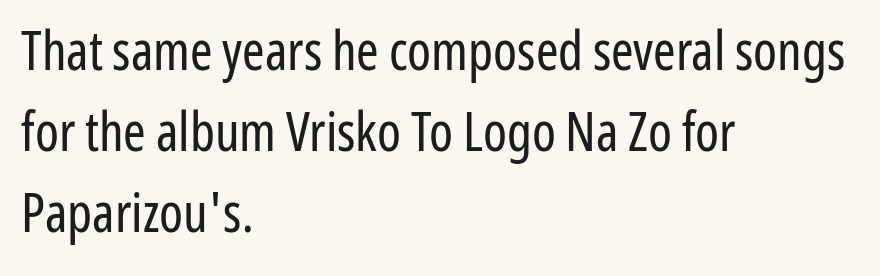
These lines stack with their left ends in a neat column. A sans-serif font was chosen for this passage. Do the characters align in a grid? No, the font is proportional. This reads as an unemphasized weight, regular at the heaviest.
